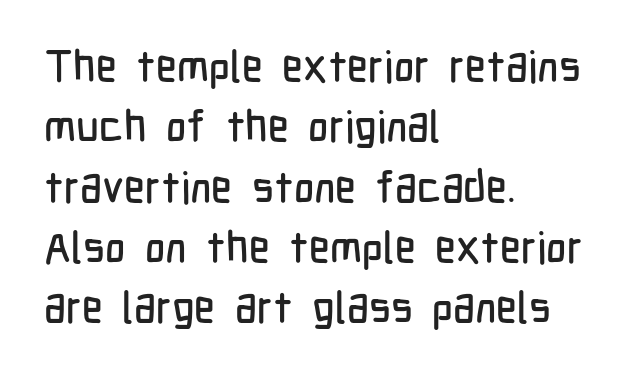
The image shows 44 px condensed sans-serif type, upright; set left-aligned, normal line spacing (1.37x), normal letter spacing, not underlined; low stroke contrast and a medium x-height.
